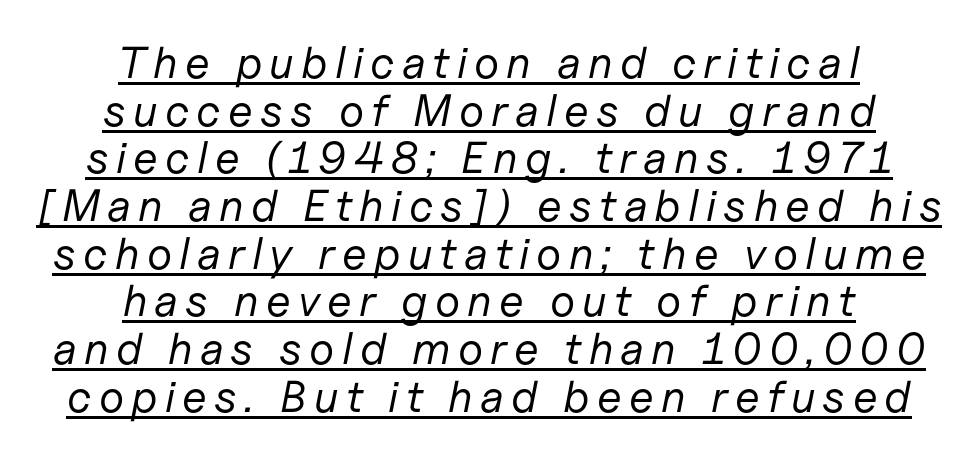
{"italic": "yes", "lean": "right", "slant_degrees": 11, "bold": "no", "weight": "regular", "width": "normal", "stroke_contrast": "low", "x_height": "medium", "monospaced": "no", "underline": "yes", "align": "center", "line_spacing": "tight", "line_spacing_ratio": 1.06, "glyph_px": 45}
